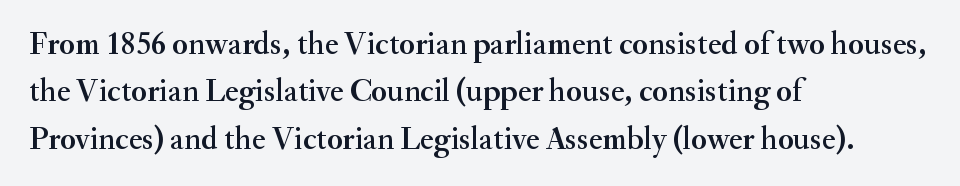
A normal amount of white space separates one row of letters from the next. Typographically, this falls in the serif category. Here the glyphs are tracked normally, forming tight word shapes. The face used here is proportionally spaced, like ordinary book or web type.
